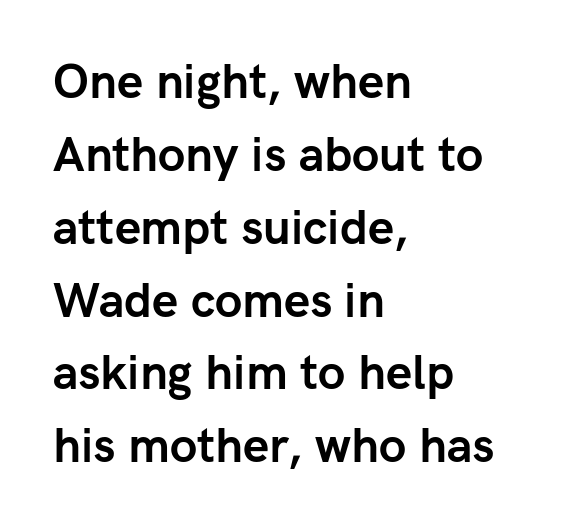
Q: Is the text bold? A: Yes.
Q: Is the text italic (slanted)? A: No, it is upright.
Q: Is the typeface a serif or a sans-serif typeface? A: Sans-serif.
Q: Is the text underlined? A: No.
Q: How is the paragraph aligned? A: Left-aligned.
Q: Is the spacing between letters normal or unusually wide? A: Normal.
Q: Is the spacing between lines tight, normal or loose? A: Normal.
Q: Width (condensed, normal, or wide)? A: Normal.
Q: Stroke contrast? A: Low.
Q: x-height? A: Medium.
Q: Monospaced? A: No.
